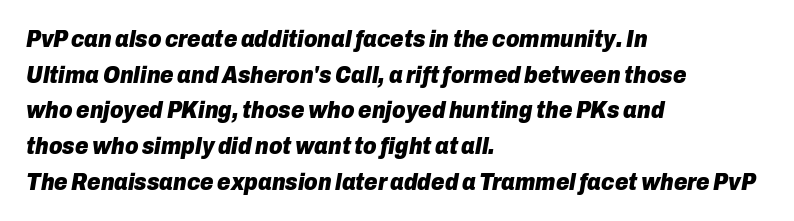
The image shows 23 px bold type, italic (leaning right); set left-aligned, normal line spacing (1.55x), normal letter spacing, not underlined.
